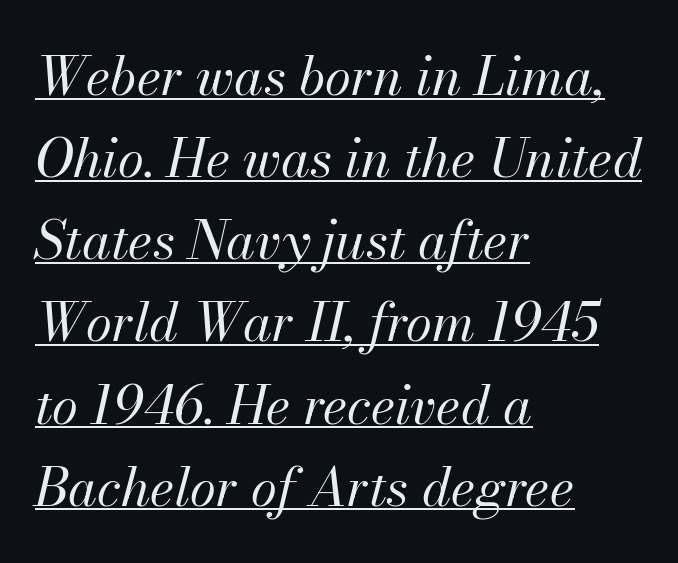
{"italic": "yes", "lean": "right", "slant_degrees": 13, "bold": "no", "weight": "regular", "width": "normal", "stroke_contrast": "medium", "x_height": "small", "monospaced": "no", "underline": "yes", "align": "left", "line_spacing": "normal", "line_spacing_ratio": 1.55, "letter_spacing": "normal", "letter_spacing_em": 0.0, "glyph_px": 53}
